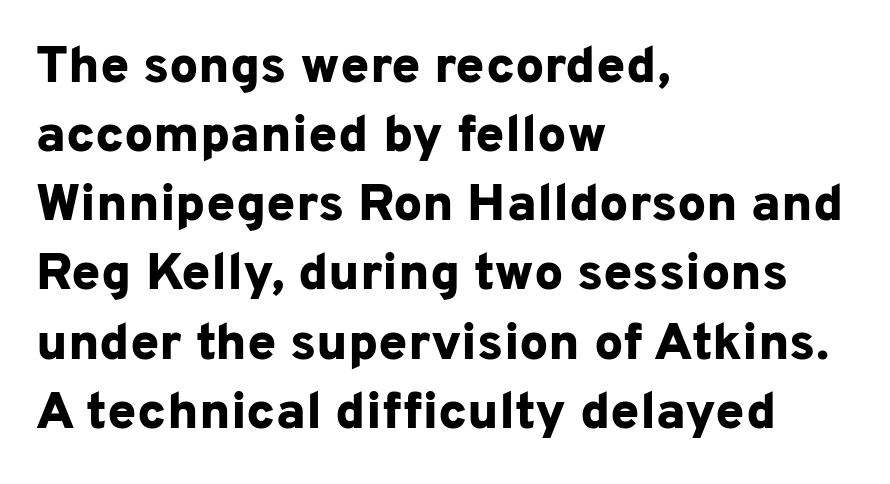
Q: Is the text bold? A: Yes.
Q: Is the text italic (slanted)? A: No, it is upright.
Q: Is the typeface a serif or a sans-serif typeface? A: Sans-serif.
Q: Is the text underlined? A: No.
Q: How is the paragraph aligned? A: Left-aligned.
Q: Is the spacing between letters normal or unusually wide? A: Normal.
Q: Is the spacing between lines tight, normal or loose? A: Normal.
Q: Width (condensed, normal, or wide)? A: Normal.
Q: Stroke contrast? A: Low.
Q: x-height? A: Medium.
Q: Monospaced? A: No.
